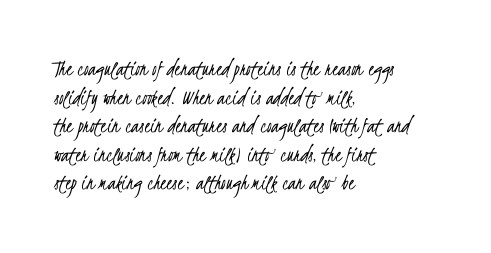
The image shows 23 px text type; set left-aligned, line spacing 1.24x, normal letter spacing, not underlined.
